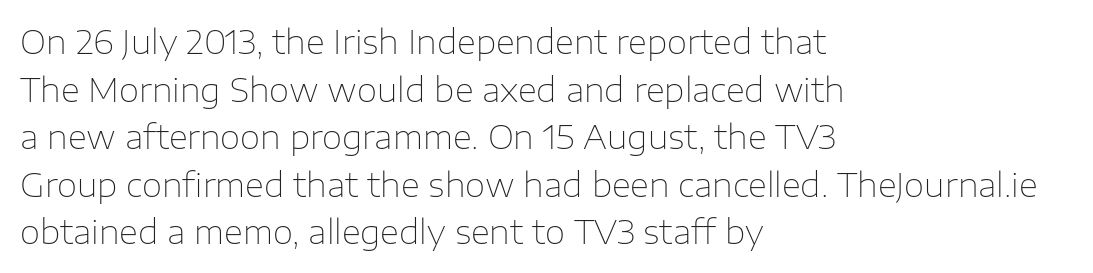
{"serif": "no", "italic": "no", "bold": "no", "weight": "thin", "width": "normal", "stroke_contrast": "low", "x_height": "medium", "monospaced": "no", "underline": "no", "align": "left", "line_spacing": "normal", "line_spacing_ratio": 1.44, "letter_spacing": "normal", "letter_spacing_em": 0.0, "glyph_px": 33}
